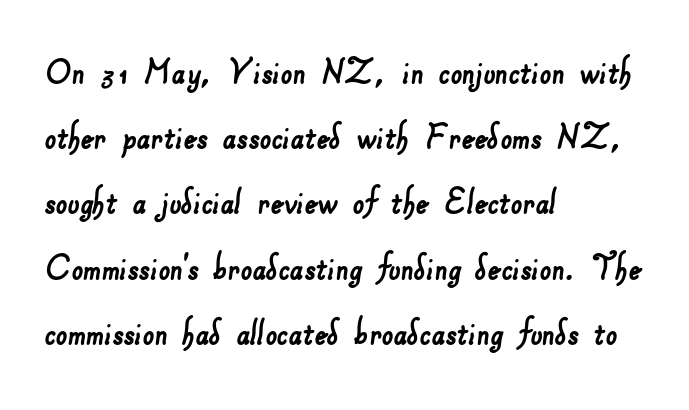
{"serif": "no", "width": "normal", "stroke_contrast": "low", "x_height": "small", "monospaced": "no", "underline": "no", "align": "left", "line_spacing": "normal", "line_spacing_ratio": 1.59, "letter_spacing": "normal", "letter_spacing_em": 0.0, "glyph_px": 41}
